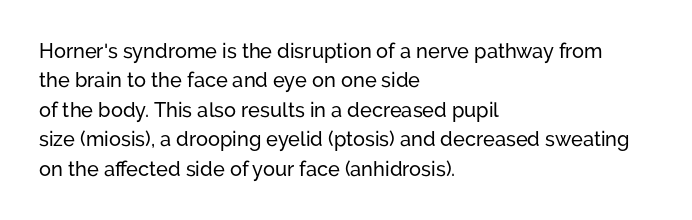
The image shows 20 px text type, upright; set left-aligned, normal line spacing (1.47x), normal letter spacing, not underlined.
